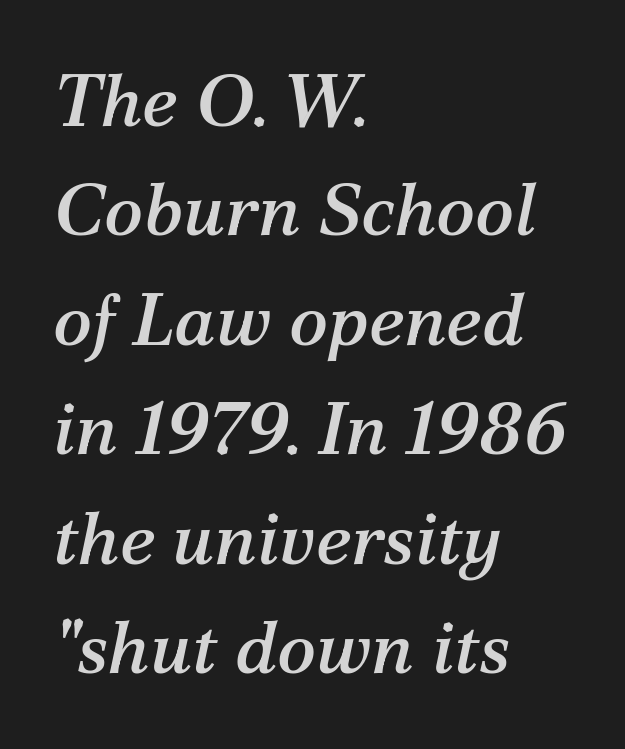
Q: Is the text italic (slanted)? A: Yes, it leans right by about 12 degrees.
Q: Is the typeface a serif or a sans-serif typeface? A: Serif.
Q: Is the text underlined? A: No.
Q: How is the paragraph aligned? A: Left-aligned.
Q: Is the spacing between letters normal or unusually wide? A: Normal.
Q: Is the spacing between lines tight, normal or loose? A: Normal.
Q: Width (condensed, normal, or wide)? A: Normal.
Q: Stroke contrast? A: Medium.
Q: x-height? A: Medium.
Q: Monospaced? A: No.
